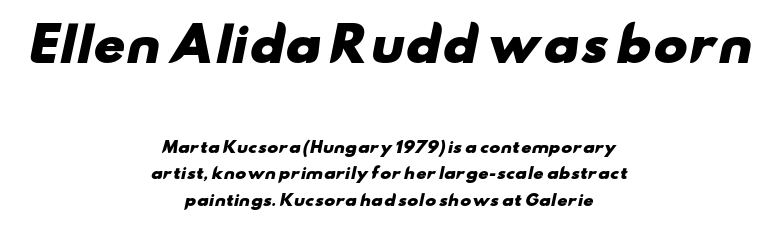
{"serif": "no", "bold": "yes", "weight": "heavy", "width": "wide", "stroke_contrast": "low", "x_height": "small", "monospaced": "no", "underline": "no", "align": "center", "line_spacing_ratio": 1.78, "letter_spacing": "normal", "letter_spacing_em": 0.0, "larger_block": "first", "size_ratio": 3.07, "glyph_px": 46}
